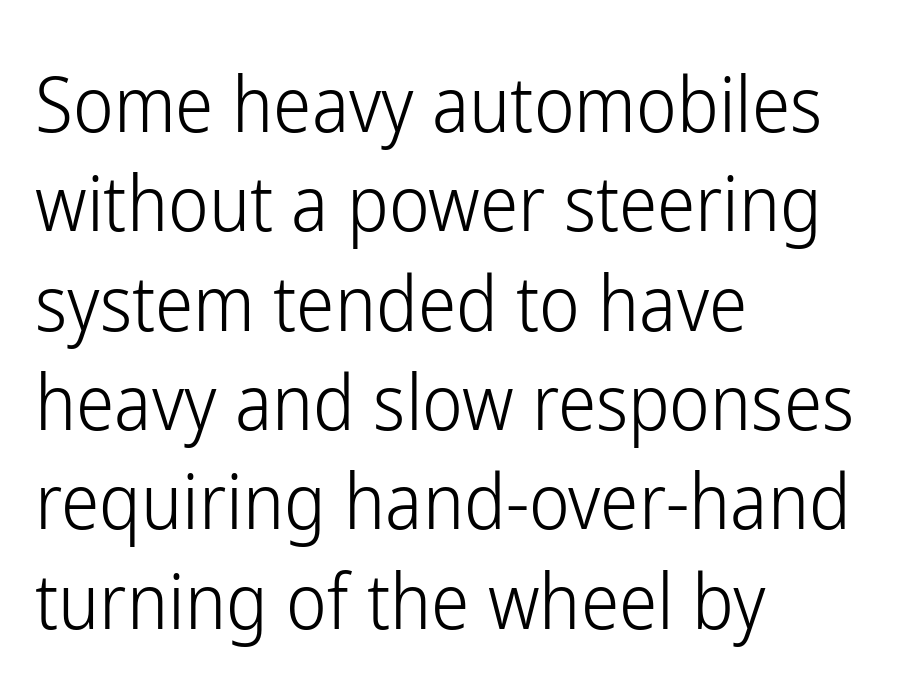
Q: Is the text bold? A: No.
Q: Is the text italic (slanted)? A: No, it is upright.
Q: Is the typeface a serif or a sans-serif typeface? A: Sans-serif.
Q: Is the text underlined? A: No.
Q: How is the paragraph aligned? A: Left-aligned.
Q: Is the spacing between letters normal or unusually wide? A: Normal.
Q: Is the spacing between lines tight, normal or loose? A: Normal.
Q: Width (condensed, normal, or wide)? A: Condensed.
Q: Stroke contrast? A: Low.
Q: x-height? A: Medium.
Q: Monospaced? A: No.
